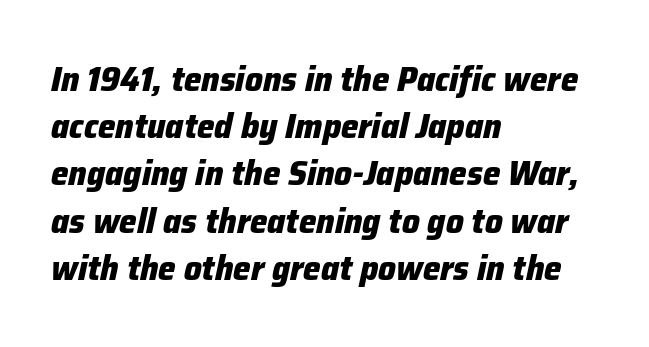
Q: Is the text bold? A: Yes.
Q: Is the text italic (slanted)? A: Yes, it leans right by about 12 degrees.
Q: Is the text underlined? A: No.
Q: How is the paragraph aligned? A: Left-aligned.
Q: Is the spacing between letters normal or unusually wide? A: Normal.
Q: Is the spacing between lines tight, normal or loose? A: Normal.
Q: Width (condensed, normal, or wide)? A: Normal.
Q: Stroke contrast? A: Low.
Q: x-height? A: Medium.
Q: Monospaced? A: No.
